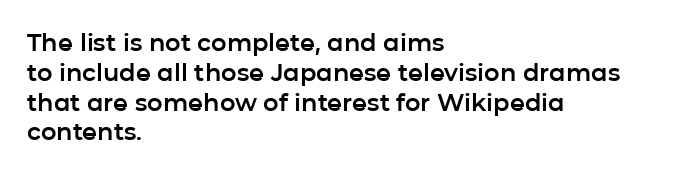
This sample uses an upright cut, with every glyph sitting square on the baseline. The space beneath each line is pristine and unruled. Short note: letters normally spaced. A classic flush-left, rag-right setting is used for this passage.
